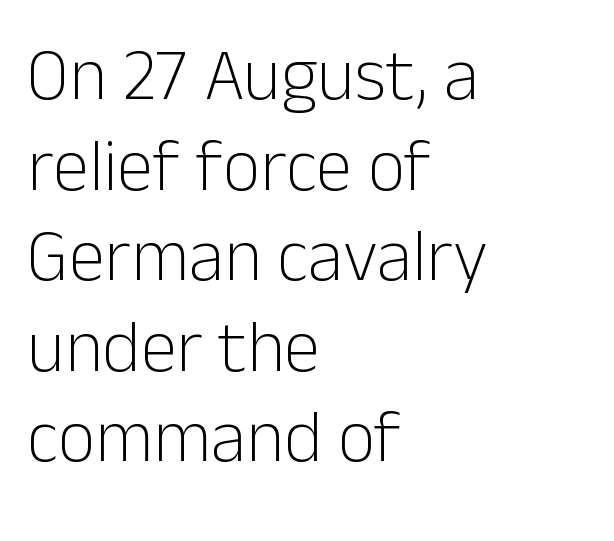
The image shows 73 px light sans-serif type, upright; set left-aligned, line spacing 1.24x, normal letter spacing, not underlined; low stroke contrast and a medium x-height.
